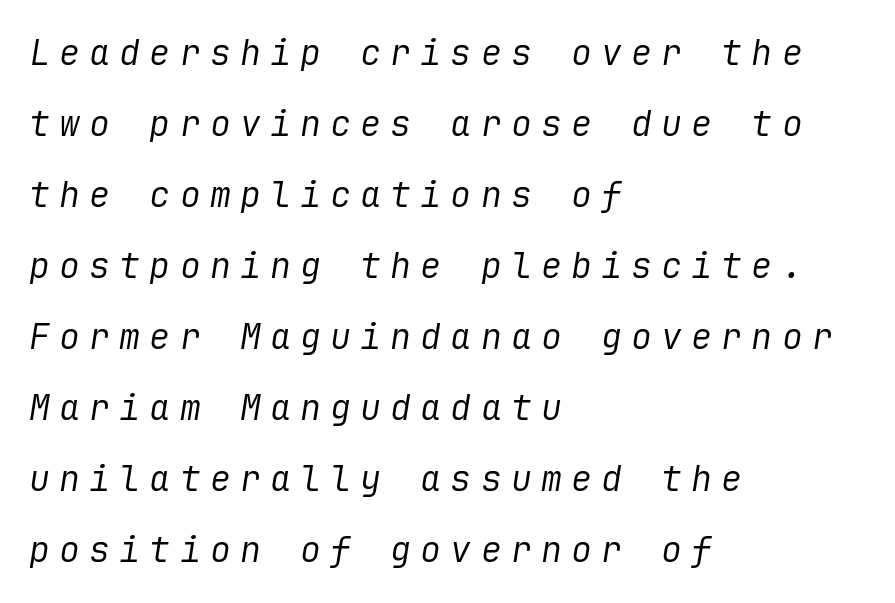
{"italic": "yes", "lean": "right", "slant_degrees": 9, "bold": "no", "weight": "regular", "width": "normal", "stroke_contrast": "low", "x_height": "medium", "underline": "no", "align": "left", "line_spacing": "loose", "line_spacing_ratio": 2.03, "letter_spacing": "wide", "letter_spacing_em": 0.26, "glyph_px": 35}
